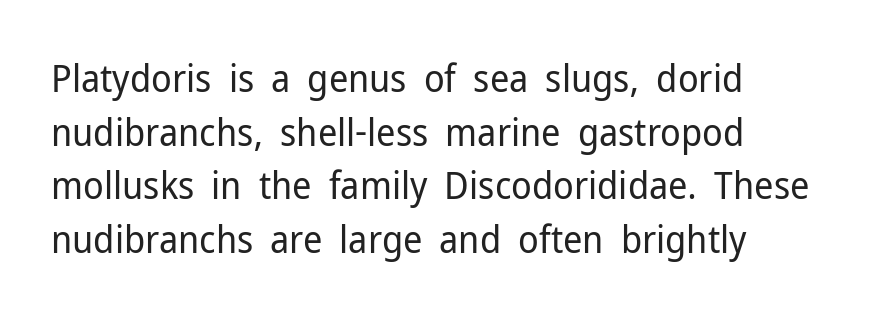
Check where the strokes stop: nothing finishes them off — pure sans. Whoever set this chose a conventional vertical rhythm. Caption: standard tracking, unaltered. Quick note: not italic, upright. Weight: regular or lighter. Leftover space on each line is placed entirely after the last word.
